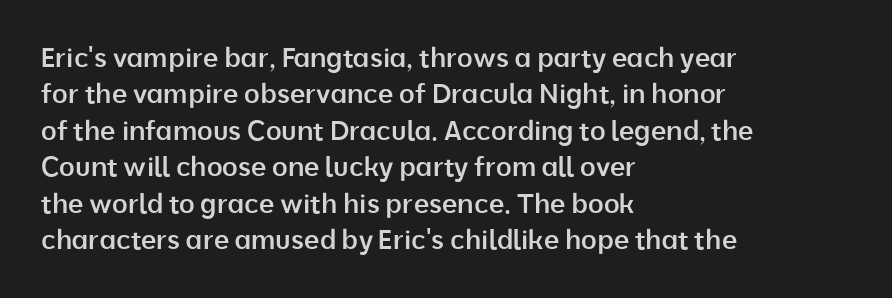
Heft: intermediate — a semibold. The block of text has a typical density, with ordinary space between rows. Descenders hang freely into open space. The rendering anchors every line to the left-hand side.
